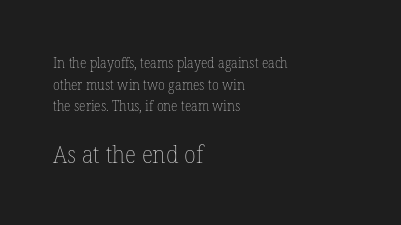
Q: Is the text bold? A: No.
Q: Is the text italic (slanted)? A: No, it is upright.
Q: Is the text underlined? A: No.
Q: How is the paragraph aligned? A: Left-aligned.
Q: Is the spacing between letters normal or unusually wide? A: Normal.
Q: Is the spacing between lines tight, normal or loose? A: Normal.
Q: Which block of text is set in a larger size, the first (top) or the second (bottom)? A: The second (bottom) one.
